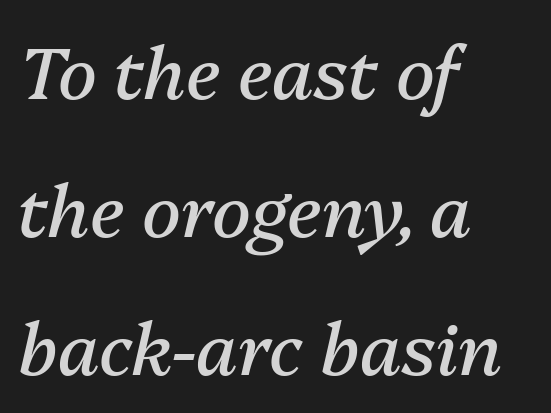
{"italic": "yes", "lean": "right", "slant_degrees": 13, "bold": "no", "weight": "regular", "width": "normal", "stroke_contrast": "medium", "x_height": "medium", "monospaced": "no", "underline": "no", "align": "left", "line_spacing": "loose", "line_spacing_ratio": 1.92, "letter_spacing": "normal", "letter_spacing_em": 0.0, "glyph_px": 72}
